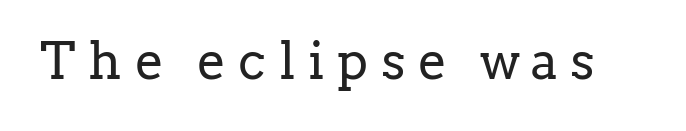
The image shows 51 px regular-weight serif type, upright; set unusually wide letter spacing (+0.25 em), not underlined; low stroke contrast and a medium x-height.
